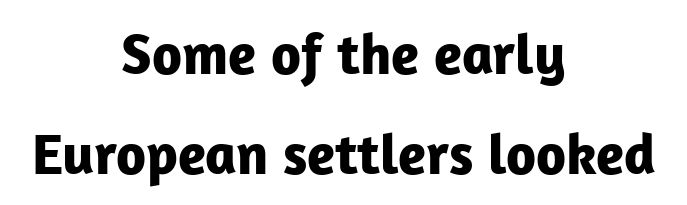
The image shows 58 px bold sans-serif type, upright; set centered, line spacing 1.72x, normal letter spacing, not underlined; low stroke contrast and a medium x-height.
